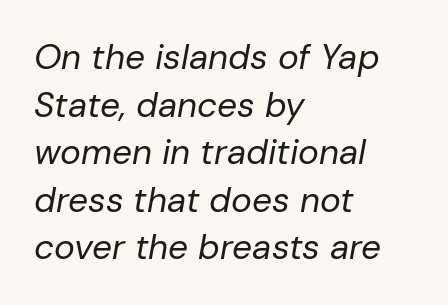
The lettering tilts uniformly, giving the passage an italic look. Summary of vertical rhythm: regular, with standard interline spacing. Horizontal alignment here is leftward, the default for most running prose. Decoration check: the copy has no underline. These lines are rendered in a variable-pitch font. Heft: none added — not bold.
